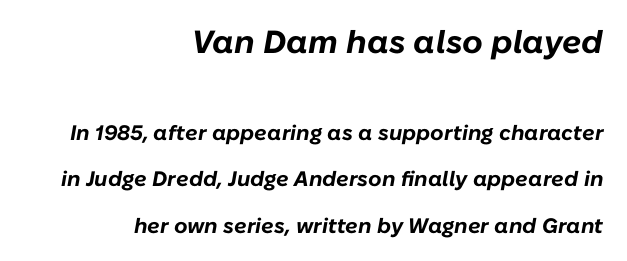
{"italic": "yes", "lean": "right", "slant_degrees": 10, "bold": "yes", "weight": "bold", "width": "normal", "stroke_contrast": "low", "x_height": "medium", "monospaced": "no", "underline": "no", "align": "right", "line_spacing": "loose", "line_spacing_ratio": 2.22, "letter_spacing": "normal", "letter_spacing_em": 0.0, "larger_block": "first", "size_ratio": 1.52, "glyph_px": 32}
